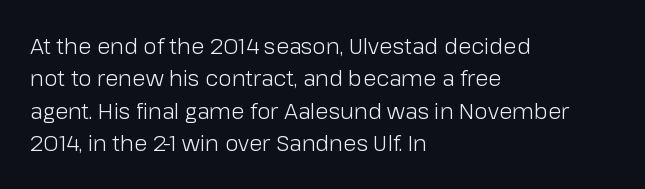
Q: Is the text bold? A: No.
Q: Is the text italic (slanted)? A: No, it is upright.
Q: Is the text underlined? A: No.
Q: How is the paragraph aligned? A: Left-aligned.
Q: Is the spacing between letters normal or unusually wide? A: Normal.
Q: Is the spacing between lines tight, normal or loose? A: Normal.
